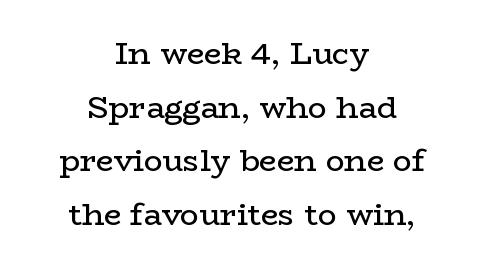
Q: Is the text bold? A: No.
Q: Is the text italic (slanted)? A: No, it is upright.
Q: Is the typeface a serif or a sans-serif typeface? A: Serif.
Q: Is the text underlined? A: No.
Q: How is the paragraph aligned? A: Centered.
Q: Is the spacing between letters normal or unusually wide? A: Normal.
Q: Width (condensed, normal, or wide)? A: Wide.
Q: Stroke contrast? A: Low.
Q: x-height? A: Medium.
Q: Monospaced? A: No.
